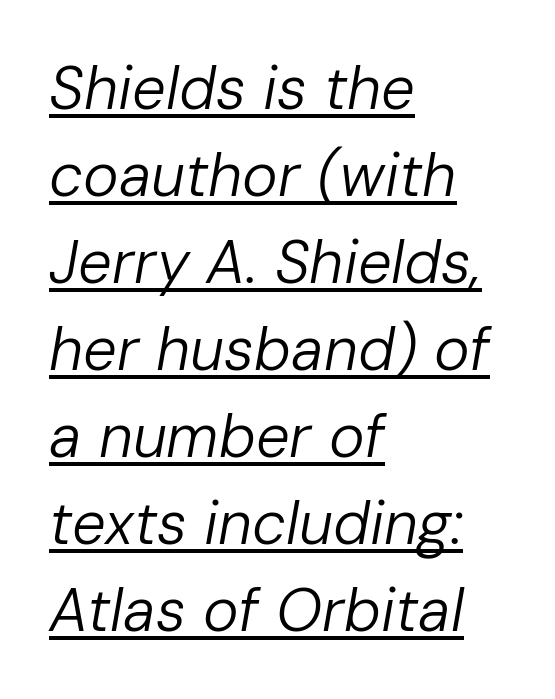
The image shows 60 px regular-weight type, italic (leaning right); set left-aligned, normal line spacing (1.45x), normal letter spacing, underlined; low stroke contrast and a medium x-height.
